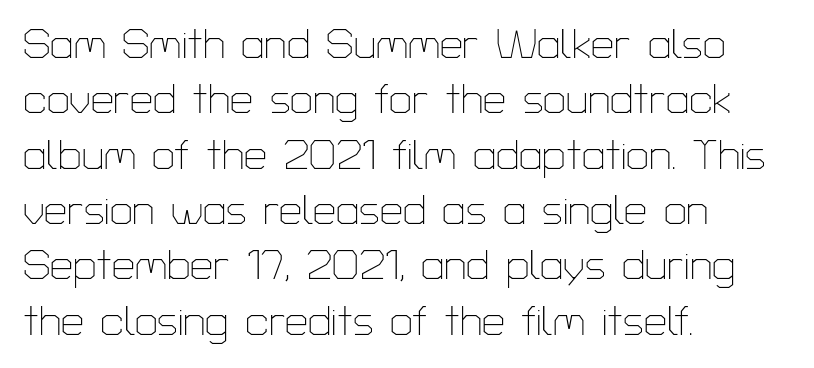
Quick note: interline space is typical. Rendered with straight, roman letterforms. Looks like regular typesetting: each glyph gets only the width it needs. A classic flush-left, rag-right setting is used for this passage.
